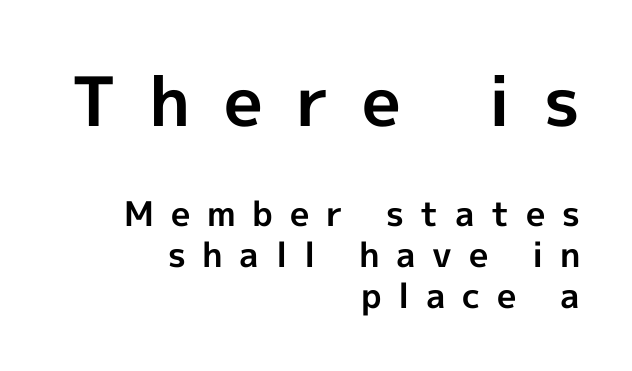
{"serif": "no", "italic": "no", "bold": "yes", "weight": "bold", "width": "normal", "x_height": "medium", "monospaced": "no", "underline": "no", "align": "right", "line_spacing_ratio": 1.21, "letter_spacing": "wide", "letter_spacing_em": 0.49, "larger_block": "first", "size_ratio": 2.0, "glyph_px": 68}
